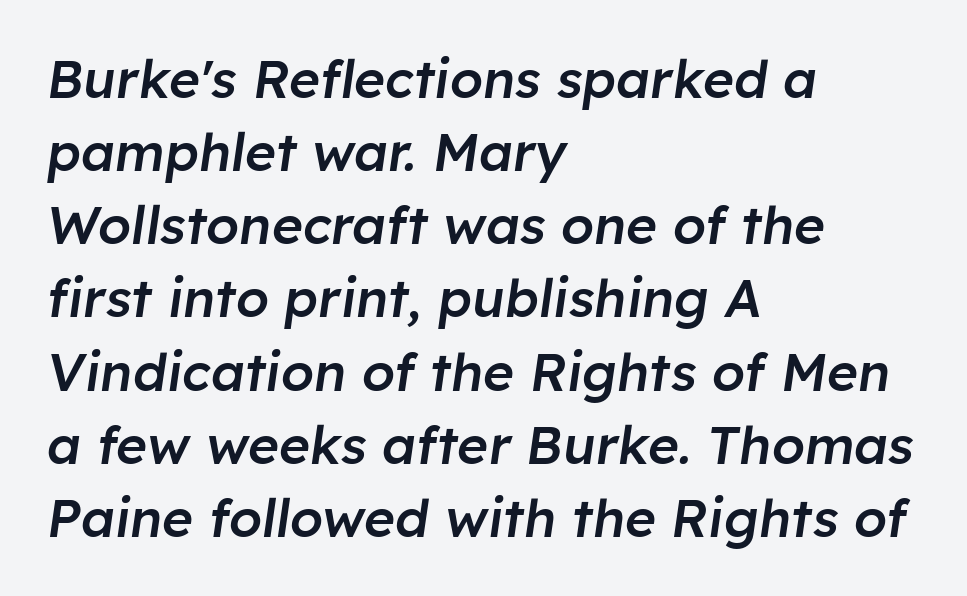
{"italic": "yes", "lean": "right", "slant_degrees": 8, "bold": "semi", "weight": "semibold", "width": "normal", "stroke_contrast": "low", "x_height": "medium", "monospaced": "no", "underline": "no", "align": "left", "line_spacing": "normal", "line_spacing_ratio": 1.38, "letter_spacing": "normal", "letter_spacing_em": 0.0, "glyph_px": 53}
